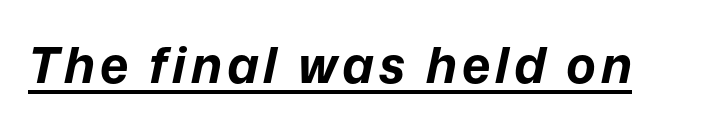
The passage shown is typed in a proportional face where columns would drift. Heavy, bold letterforms. Emphasis is given by a line drawn under the lettering. Would a proofreader flag this as italicized? Yes.
